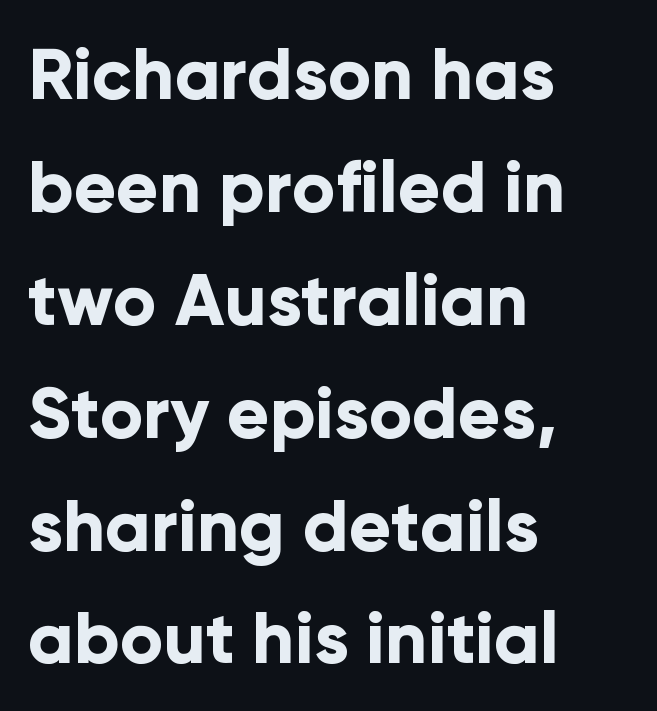
Note the varied advance widths — an 'i' is clearly narrower than an 'm'. Unmarked baselines from the first word to the last. Is the letter spacing exaggerated? No — it looks like the ordinary default. Leading matches the norm, producing a regular column. The passage is arranged the way most books set body copy — flush left. A full-strength bold gives these letters their thick strokes.
